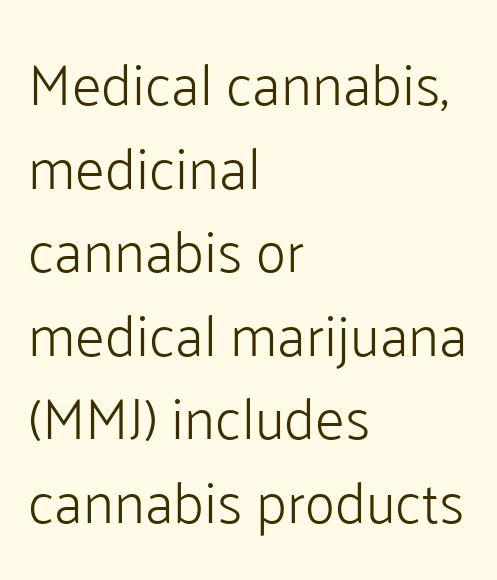
Is there any slant? The stems are plumb. Stems and bowls with no extra thickness — not bold. Letter spacing: default. Horizontally, the lines are justified to the leading edge only. The text was rendered using a sans face with plain stroke endings.
